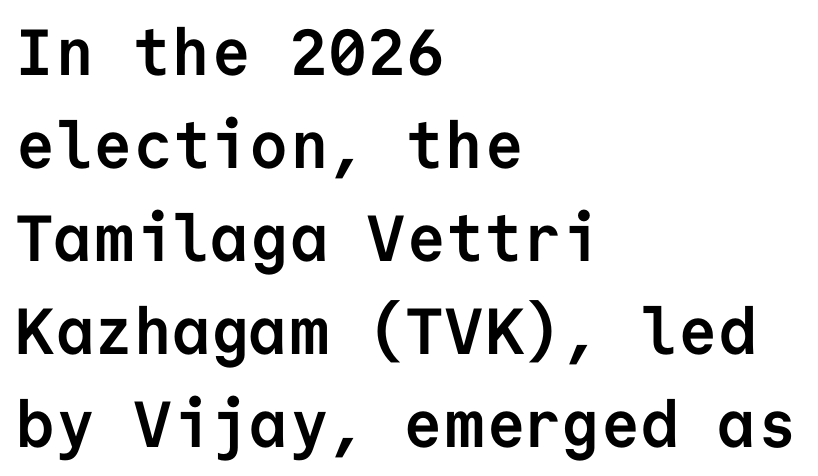
Q: Is the text bold? A: Yes.
Q: Is the text italic (slanted)? A: No, it is upright.
Q: Is the typeface a serif or a sans-serif typeface? A: Sans-serif.
Q: Is the text underlined? A: No.
Q: How is the paragraph aligned? A: Left-aligned.
Q: Is the spacing between letters normal or unusually wide? A: Normal.
Q: Is the spacing between lines tight, normal or loose? A: Normal.
Q: Width (condensed, normal, or wide)? A: Normal.
Q: Stroke contrast? A: Low.
Q: x-height? A: Medium.
Q: Monospaced? A: Yes.
